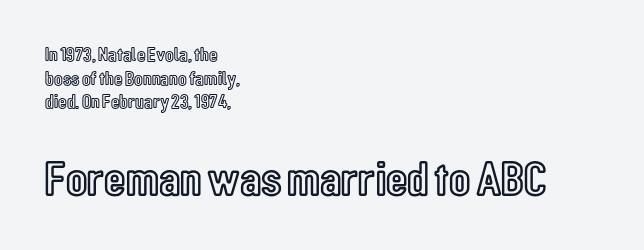
The image shows 49 px condensed type, upright; set left-aligned, line spacing 1.18x, normal letter spacing, not underlined; the second (bottom) block is 2.45x larger; a medium x-height.
